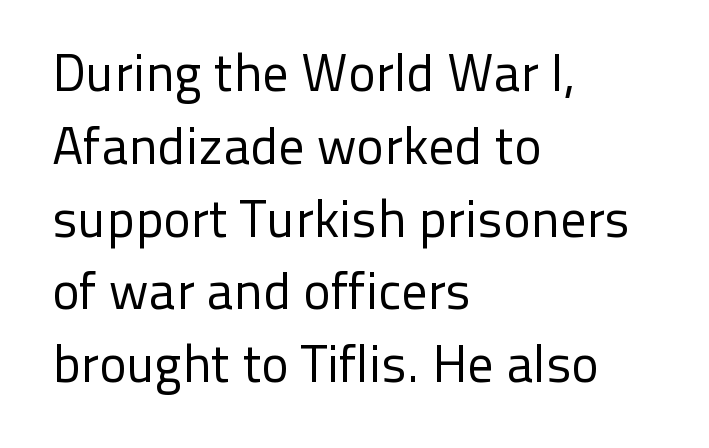
Q: Is the text bold? A: No.
Q: Is the text italic (slanted)? A: No, it is upright.
Q: Is the typeface a serif or a sans-serif typeface? A: Sans-serif.
Q: Is the text underlined? A: No.
Q: How is the paragraph aligned? A: Left-aligned.
Q: Is the spacing between letters normal or unusually wide? A: Normal.
Q: Is the spacing between lines tight, normal or loose? A: Normal.
Q: Width (condensed, normal, or wide)? A: Normal.
Q: Stroke contrast? A: Low.
Q: x-height? A: Medium.
Q: Monospaced? A: No.
